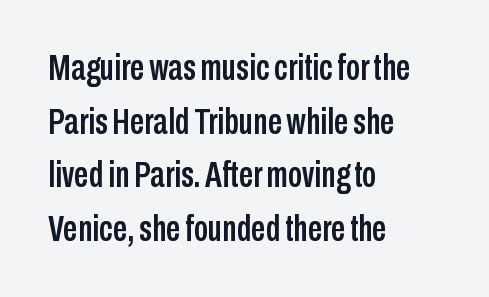
Spacing between characters is what you'd get straight out of the box. The letters carry no serifs — their stems end cleanly without finishing strokes. Each row of text sits above clean, open space. This sample has the flowing, uneven cadence of proportional lettering. Reading down the block, your eye returns to a fixed left position each line. Does the lettering tilt? It doesn't — this is upright.
